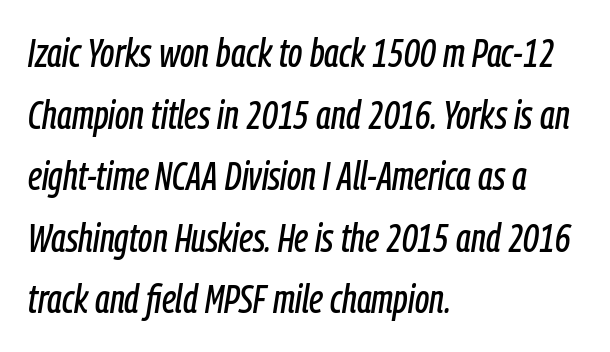
{"italic": "yes", "lean": "right", "slant_degrees": 9, "width": "condensed", "stroke_contrast": "low", "x_height": "medium", "monospaced": "no", "underline": "no", "align": "left", "line_spacing": "normal", "line_spacing_ratio": 1.54, "letter_spacing": "normal", "letter_spacing_em": 0.0, "glyph_px": 40}
